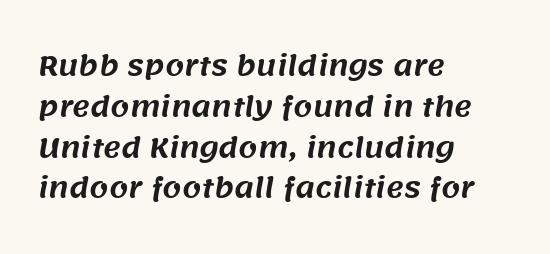
The image shows 27 px text type; set left-aligned, normal line spacing (1.51x), normal letter spacing, not underlined.
